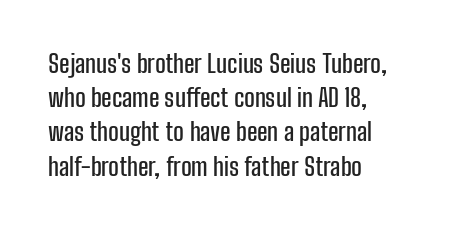
The image shows 25 px text type, upright; set left-aligned, normal line spacing (1.37x), normal letter spacing, not underlined.
